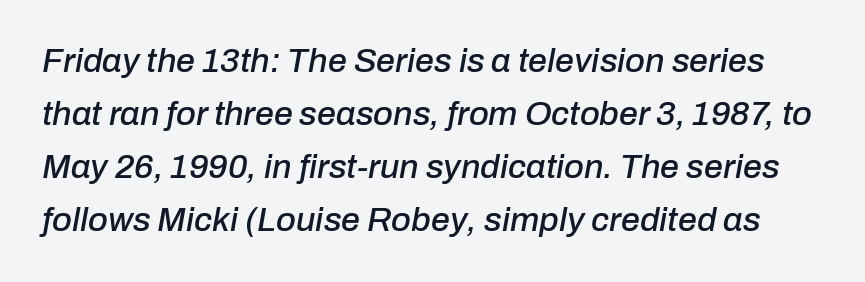
The image shows 34 px text type, italic (leaning right); set normal line spacing (1.56x), normal letter spacing, not underlined; low stroke contrast and a medium x-height.
